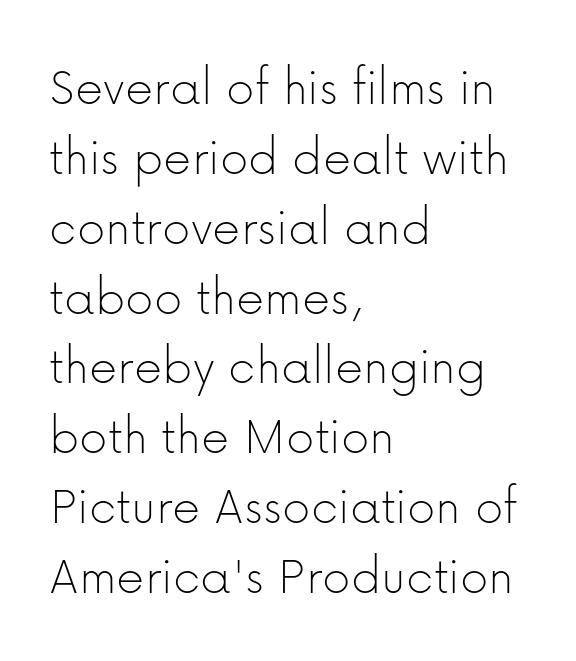
Ink coverage per letter is moderate at most. The line texture is even and compact thanks to regular tracking. Nobody drew a line under any word here. Each new line begins a customary step beneath the previous one. Rendered with straight, roman letterforms.
